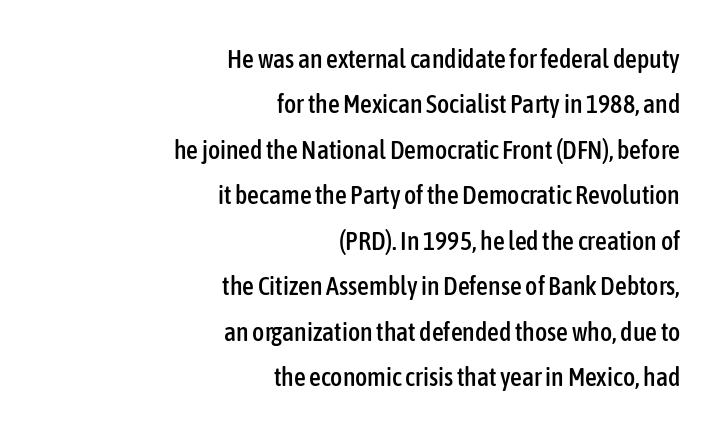
The specimen omits any rule beneath the text block's lines. Compared with typical body copy, the letter spacing here is the same. This sample uses an upright cut, with every glyph sitting square on the baseline. The rendering anchors every line to the right-hand side.
